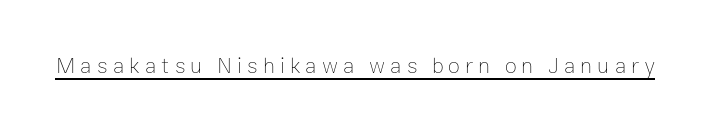
Is there any slant? The stems are plumb. Letter spacing: wide. The typesetter has applied underlining to the passage shown. The strokes carry an ordinary text weight at most.
